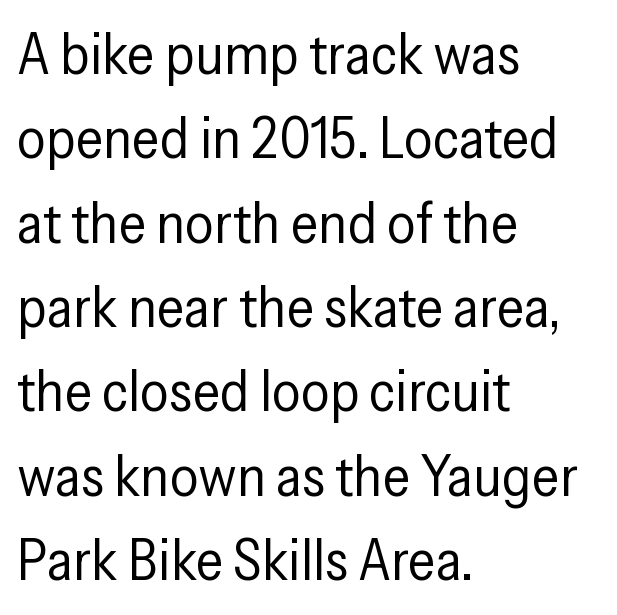
Q: Is the text bold? A: No.
Q: Is the text italic (slanted)? A: No, it is upright.
Q: Is the typeface a serif or a sans-serif typeface? A: Sans-serif.
Q: Is the text underlined? A: No.
Q: How is the paragraph aligned? A: Left-aligned.
Q: Is the spacing between letters normal or unusually wide? A: Normal.
Q: Is the spacing between lines tight, normal or loose? A: Normal.
Q: Width (condensed, normal, or wide)? A: Condensed.
Q: Stroke contrast? A: Low.
Q: x-height? A: Medium.
Q: Monospaced? A: No.
